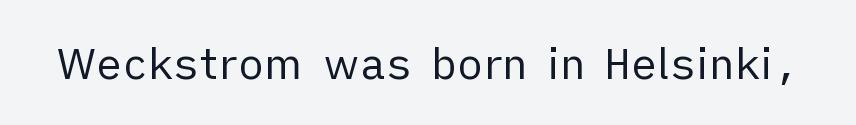
The image shows 43 px regular-weight sans-serif type, upright; set normal letter spacing, not underlined; low stroke contrast and a medium x-height.
